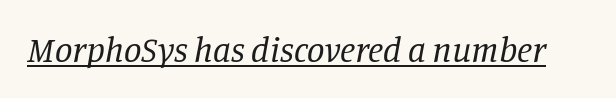
{"serif": "yes", "italic": "yes", "lean": "right", "slant_degrees": 11, "bold": "no", "weight": "regular", "width": "normal", "stroke_contrast": "low", "x_height": "large", "monospaced": "no", "underline": "yes", "letter_spacing": "normal", "letter_spacing_em": 0.0, "glyph_px": 35}
